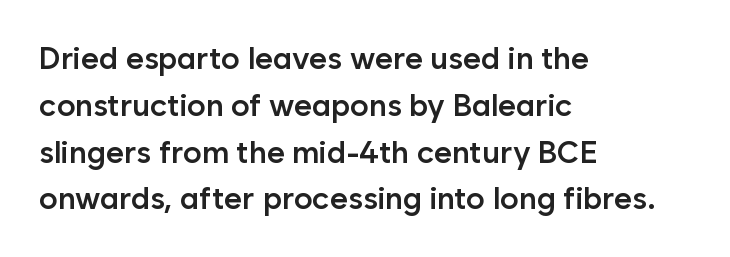
Q: Is the text bold? A: Semi-bold.
Q: Is the text italic (slanted)? A: No, it is upright.
Q: Is the typeface a serif or a sans-serif typeface? A: Sans-serif.
Q: Is the text underlined? A: No.
Q: How is the paragraph aligned? A: Left-aligned.
Q: Is the spacing between letters normal or unusually wide? A: Normal.
Q: Is the spacing between lines tight, normal or loose? A: Normal.
Q: Width (condensed, normal, or wide)? A: Normal.
Q: Stroke contrast? A: Low.
Q: x-height? A: Medium.
Q: Monospaced? A: No.
